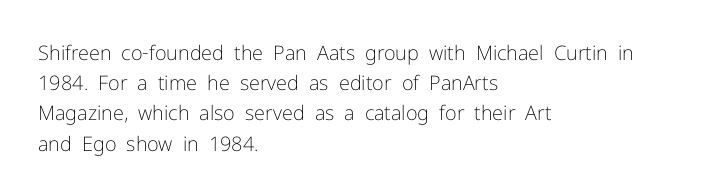
{"italic": "no", "bold": "no", "underline": "no", "align": "left", "line_spacing": "normal", "line_spacing_ratio": 1.51, "letter_spacing": "normal", "letter_spacing_em": 0.0, "glyph_px": 20}
